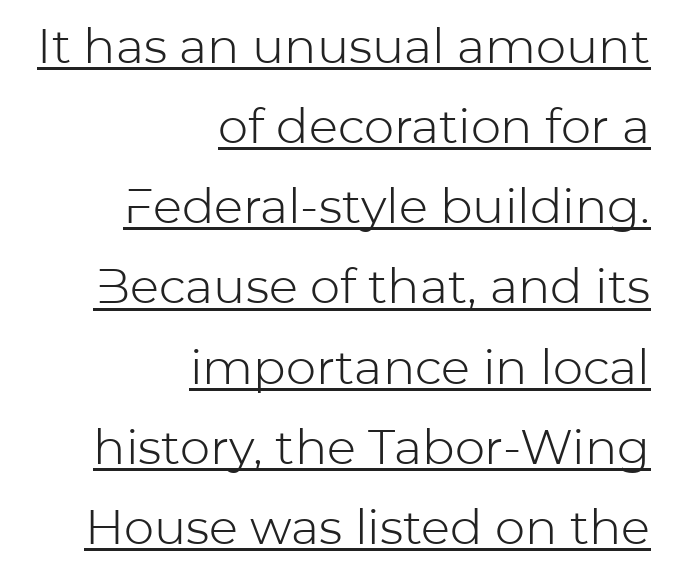
The image shows 48 px light sans-serif type, upright; set right-aligned, normal line spacing (1.67x), normal letter spacing, underlined; low stroke contrast and a medium x-height.
